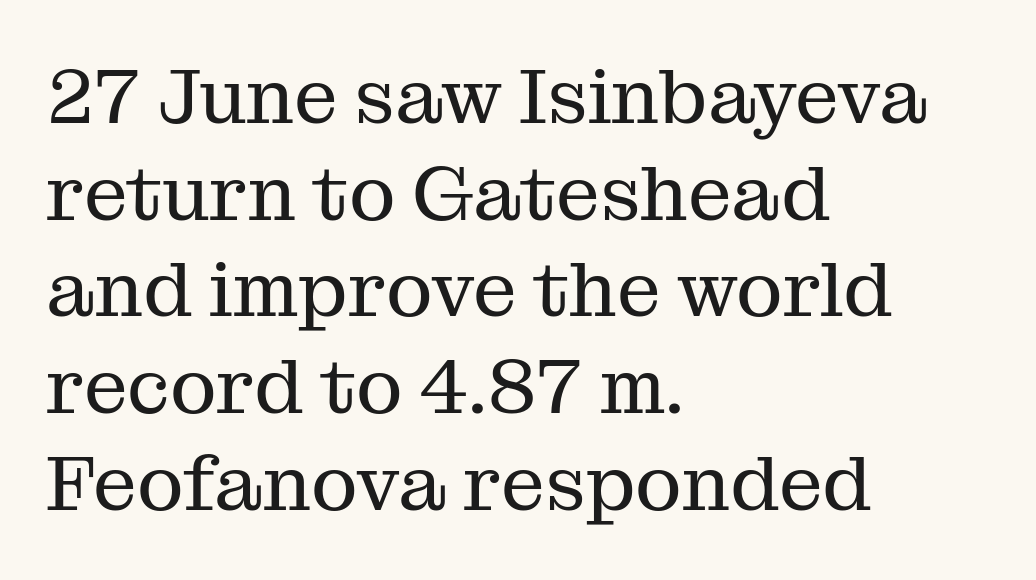
The image shows 78 px regular-weight serif type, upright; set left-aligned, line spacing 1.24x, normal letter spacing, not underlined; medium stroke contrast and a medium x-height.
